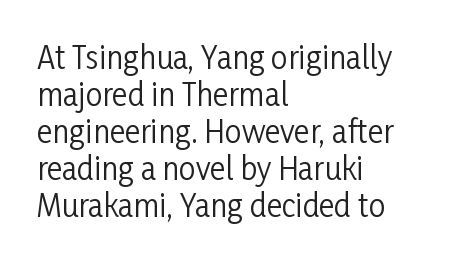
When letters stand straight like this, we call the style roman or upright. No extra tracking has been applied to these lines. The rendering uses natural spacing where letterforms have individual widths. Glance below the letters and you will spot only blank space.
